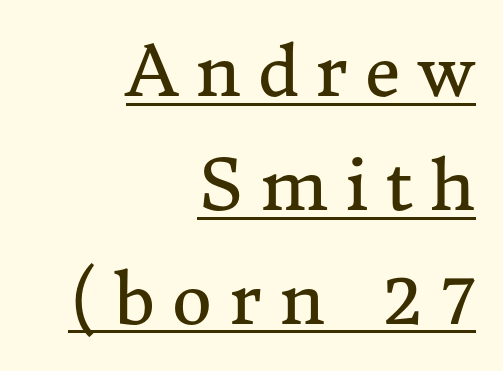
Reading down the column, the eye jumps a familiar distance to each next line. The weight tops out at a normal text grade. The words here are underlined. The rendering inserts visible extra space after every character.
